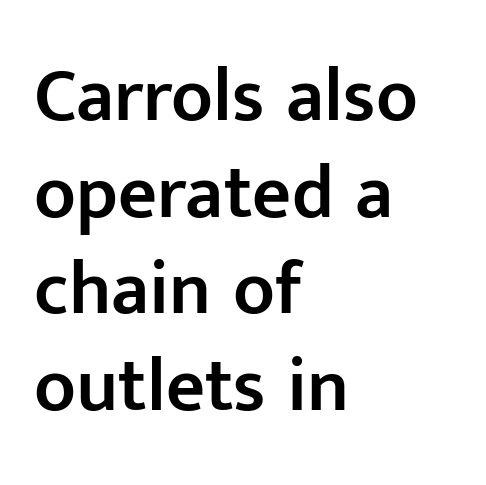
{"serif": "no", "italic": "no", "bold": "semi", "weight": "semibold", "width": "normal", "stroke_contrast": "low", "x_height": "medium", "monospaced": "no", "underline": "no", "align": "left", "line_spacing": "normal", "line_spacing_ratio": 1.27, "letter_spacing": "normal", "letter_spacing_em": 0.0, "glyph_px": 76}
